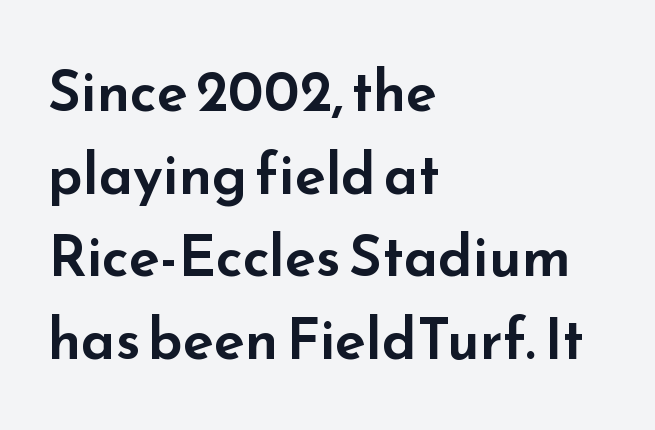
{"serif": "no", "italic": "no", "width": "wide", "stroke_contrast": "low", "x_height": "small", "monospaced": "no", "underline": "no", "align": "left", "line_spacing": "normal", "line_spacing_ratio": 1.45, "letter_spacing": "normal", "letter_spacing_em": 0.0, "glyph_px": 57}
